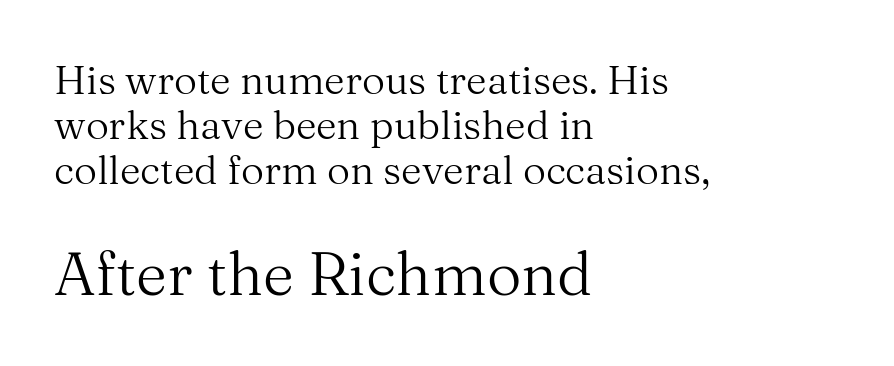
Observe the ordinary spacing: letters are neighbours, not strangers. Old-style or modern, the face here clearly has serifs. These lines are set flush left with a ragged right edge. Does the lettering tilt? It doesn't — this is upright. Nothing heavy about these letters — not bold at all.
